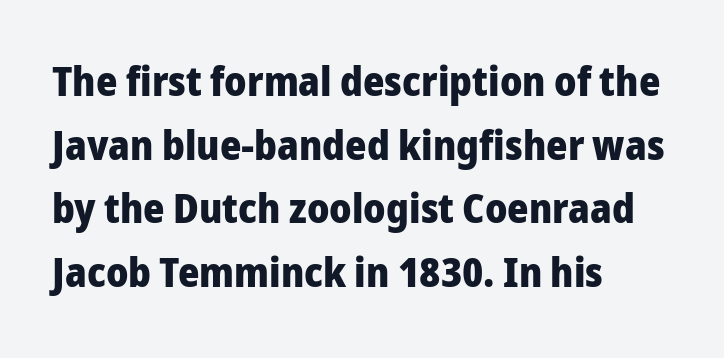
Q: Is the text bold? A: Yes.
Q: Is the text italic (slanted)? A: No, it is upright.
Q: Is the typeface a serif or a sans-serif typeface? A: Sans-serif.
Q: Is the text underlined? A: No.
Q: How is the paragraph aligned? A: Left-aligned.
Q: Is the spacing between letters normal or unusually wide? A: Normal.
Q: Is the spacing between lines tight, normal or loose? A: Normal.
Q: Width (condensed, normal, or wide)? A: Normal.
Q: Stroke contrast? A: Low.
Q: x-height? A: Medium.
Q: Monospaced? A: No.
